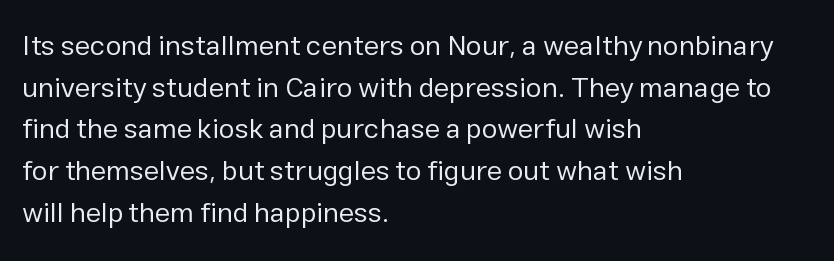
Q: Is the text bold? A: No.
Q: Is the text italic (slanted)? A: No, it is upright.
Q: Is the typeface a serif or a sans-serif typeface? A: Sans-serif.
Q: Is the text underlined? A: No.
Q: How is the paragraph aligned? A: Left-aligned.
Q: Is the spacing between letters normal or unusually wide? A: Normal.
Q: Is the spacing between lines tight, normal or loose? A: Normal.
Q: Width (condensed, normal, or wide)? A: Normal.
Q: Stroke contrast? A: Low.
Q: x-height? A: Medium.
Q: Monospaced? A: No.
